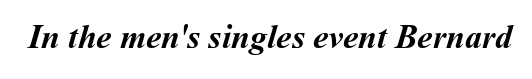
The image shows 34 px semibold type; set normal letter spacing, not underlined; medium stroke contrast and a medium x-height.
